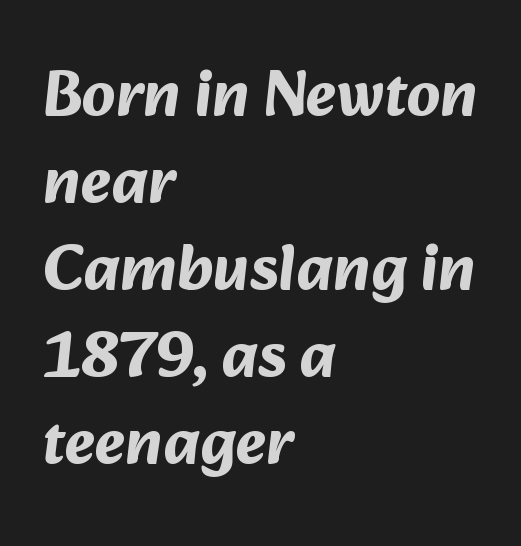
The image shows 65 px bold sans-serif type; set left-aligned, normal line spacing (1.34x), normal letter spacing, not underlined; medium stroke contrast and a medium x-height.
